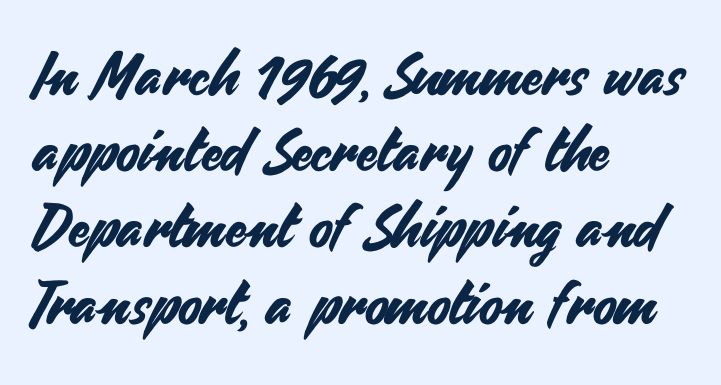
{"serif": "no", "width": "normal", "stroke_contrast": "medium", "x_height": "small", "monospaced": "no", "underline": "no", "align": "left", "line_spacing": "normal", "line_spacing_ratio": 1.27, "letter_spacing": "normal", "letter_spacing_em": 0.0, "glyph_px": 60}
